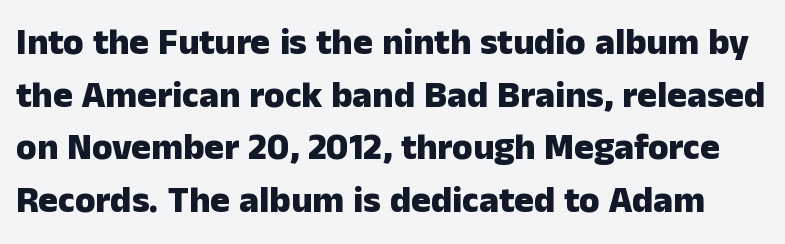
In terms of letterform style, serifs are entirely absent. Ascenders rise straight up at ninety degrees. A typesetter would call this leading conventional body-copy spacing. Descenders are the only things crossing below the line. Caption: standard tracking, unaltered.
